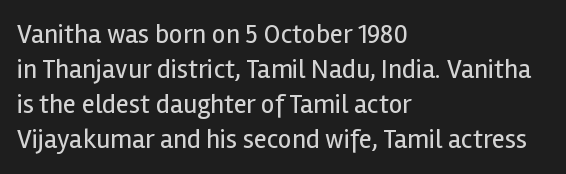
{"italic": "no", "bold": "no", "underline": "no", "align": "left", "line_spacing": "normal", "line_spacing_ratio": 1.3, "letter_spacing": "normal", "letter_spacing_em": 0.0, "glyph_px": 27}
